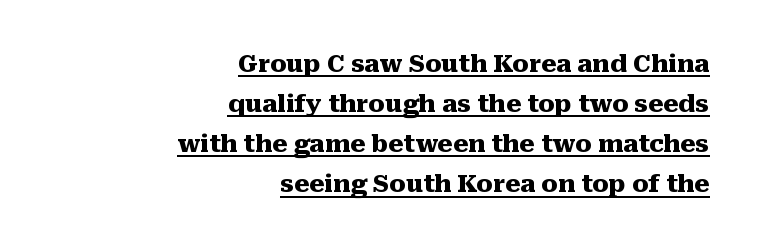
Q: Is the text bold? A: Yes.
Q: Is the text italic (slanted)? A: No, it is upright.
Q: Is the text underlined? A: Yes.
Q: How is the paragraph aligned? A: Right-aligned.
Q: Is the spacing between letters normal or unusually wide? A: Normal.
Q: Is the spacing between lines tight, normal or loose? A: Normal.
